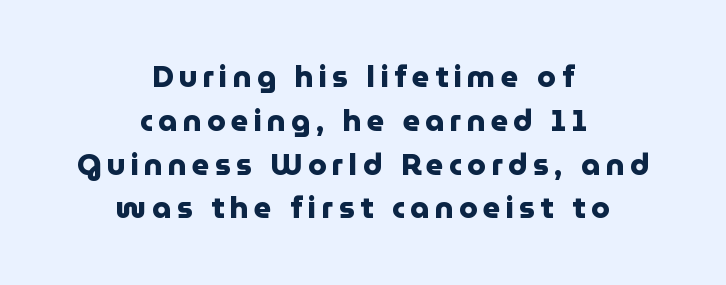
{"serif": "no", "italic": "no", "bold": "yes", "weight": "heavy", "width": "normal", "stroke_contrast": "low", "x_height": "medium", "monospaced": "no", "underline": "no", "align": "center", "line_spacing": "normal", "line_spacing_ratio": 1.46, "glyph_px": 30}
